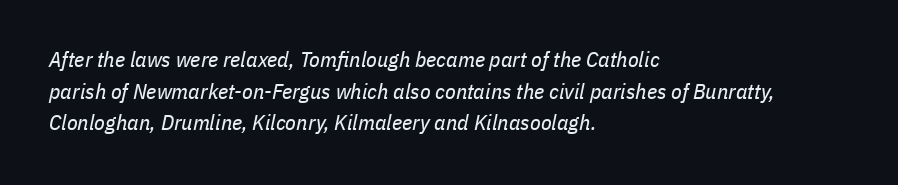
The passage shown is not bold in any degree. Notice how the passage keeps a crisp vertical edge on the left only. The leading is moderate, giving the passage an even texture. The strip under each line holds only bare page.
